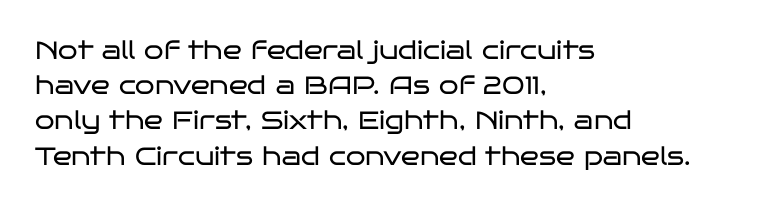
The image shows 25 px text type, upright; set left-aligned, normal line spacing (1.41x), normal letter spacing, not underlined.
